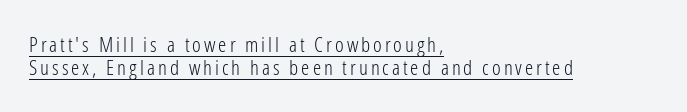
{"italic": "no", "bold": "no", "underline": "yes", "align": "left", "line_spacing": "tight", "line_spacing_ratio": 1.1, "glyph_px": 21}
